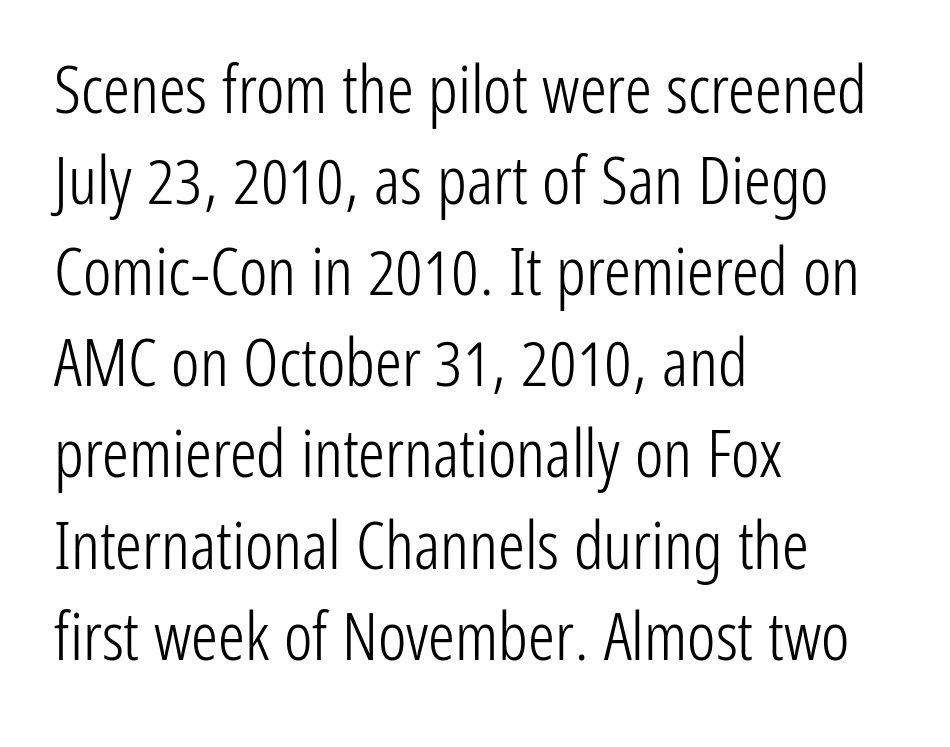
{"serif": "no", "italic": "no", "bold": "no", "weight": "light", "width": "condensed", "stroke_contrast": "low", "x_height": "medium", "monospaced": "no", "underline": "no", "align": "left", "line_spacing": "normal", "line_spacing_ratio": 1.36, "letter_spacing": "normal", "letter_spacing_em": 0.0, "glyph_px": 67}
